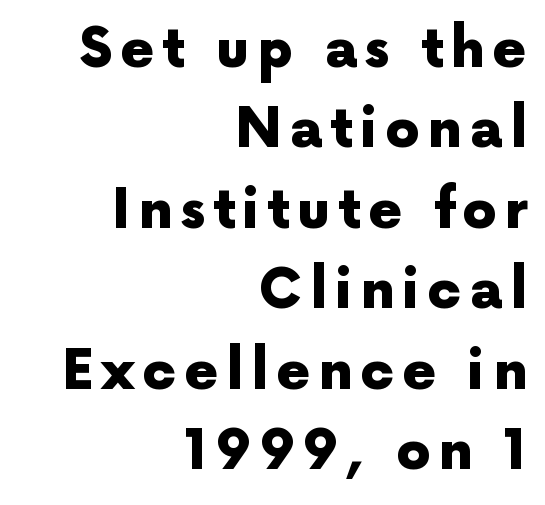
The image shows 54 px heavy sans-serif type, upright; set right-aligned, normal line spacing (1.49x), not underlined; a medium x-height.
